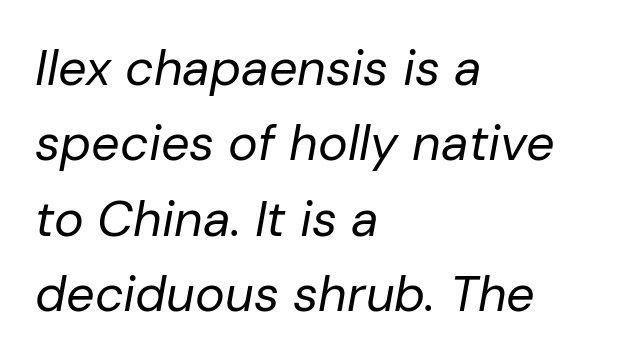
One-word summary of the alignment: left. Italic? Definitely — the glyphs are oblique. Honestly, the letter spacing is just normal — you wouldn't notice it. In terms of leading, this rendering sits right in the middle.
